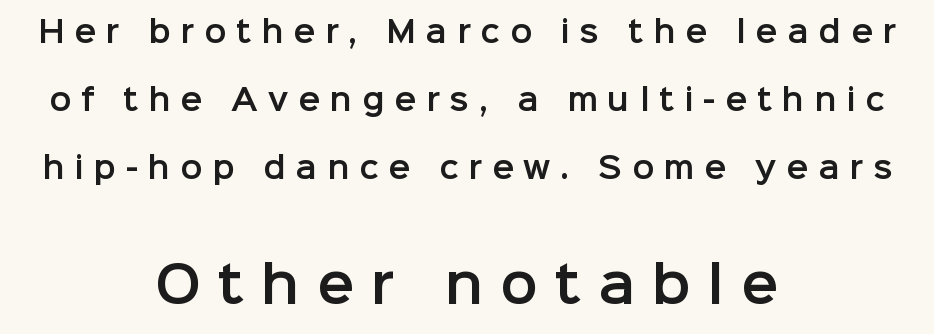
Q: Is the text italic (slanted)? A: No, it is upright.
Q: Is the typeface a serif or a sans-serif typeface? A: Sans-serif.
Q: Is the text underlined? A: No.
Q: How is the paragraph aligned? A: Centered.
Q: Is the spacing between letters normal or unusually wide? A: Unusually wide.
Q: Is the spacing between lines tight, normal or loose? A: Loose.
Q: Which block of text is set in a larger size, the first (top) or the second (bottom)? A: The second (bottom) one.
Q: Width (condensed, normal, or wide)? A: Normal.
Q: Stroke contrast? A: Low.
Q: x-height? A: Medium.
Q: Monospaced? A: No.
